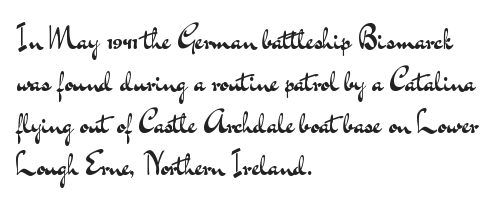
Short note: letters normally spaced. Note the varied advance widths — an 'i' is clearly narrower than an 'm'. Nobody drew a line under any word here. Typographically, this falls in the sans-serif category. Stems and bowls with no extra thickness — not bold.
